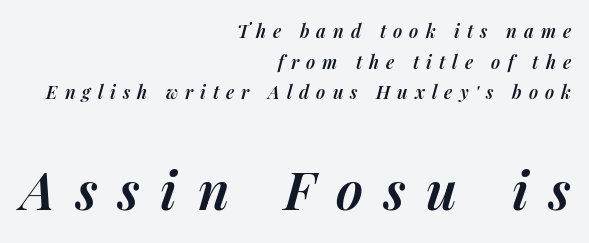
The ragged edge is on the left, which tells us the setting is flush right. Vertical spacing — default. The rendering applies a slant to the glyphs. What stands out about the letter spacing? Its width — letters are far apart. The following chunk of copy outweighs the initial chunk in type size. Think of a printed novel: that variable character pitch is what you see here.
